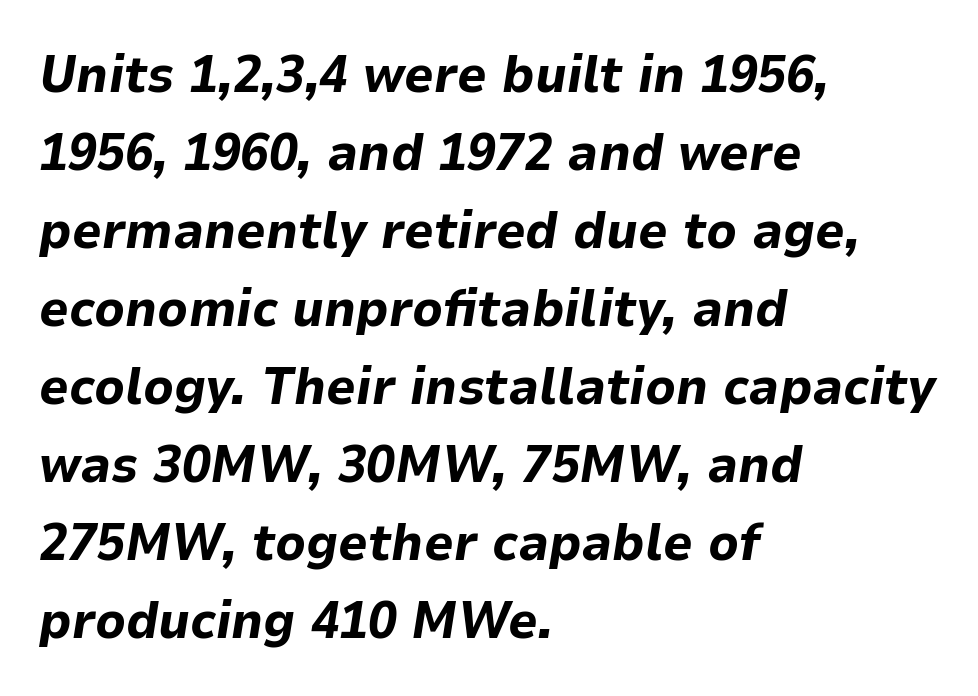
The face used here is proportionally spaced, like ordinary book or web type. Underline: absent. Italic: yes, the glyphs are oblique. The passage is arranged the way most books set body copy — flush left.
